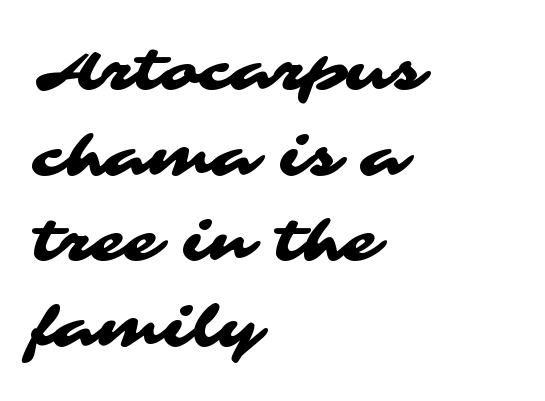
Q: Is the typeface a serif or a sans-serif typeface? A: Sans-serif.
Q: Is the text underlined? A: No.
Q: How is the paragraph aligned? A: Left-aligned.
Q: Is the spacing between letters normal or unusually wide? A: Normal.
Q: Is the spacing between lines tight, normal or loose? A: Normal.
Q: Width (condensed, normal, or wide)? A: Wide.
Q: Stroke contrast? A: Medium.
Q: x-height? A: Medium.
Q: Monospaced? A: No.
